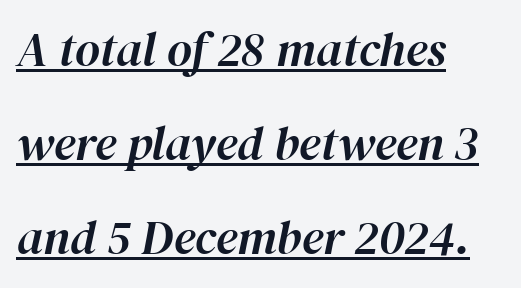
The image shows 48 px text type, italic (leaning right); set left-aligned, loose line spacing (1.96x), normal letter spacing, underlined; high stroke contrast and a medium x-height.
